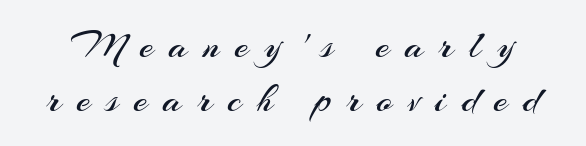
This sample uses a sans-serif face. Stroke mass is kept to a normal reading level or below. Tracking value appears strongly positive — letters spread wide. The area under the type is left untouched.
